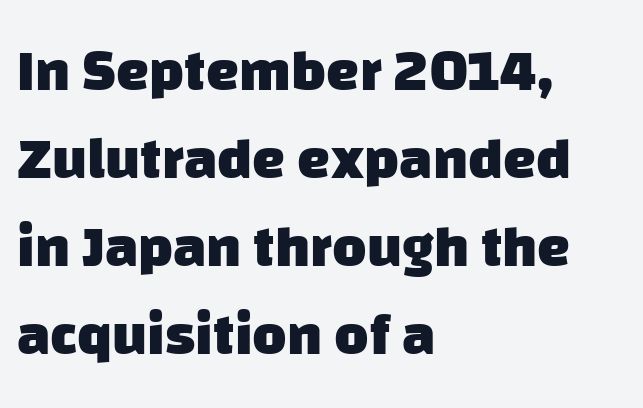
Heavy, bold letterforms. Only glyphs here, with clear space below each row. Looks like regular typesetting: each glyph gets only the width it needs. In terms of leading, this rendering sits right in the middle. All the whitespace from short lines collects on the right. Each letter's strokes conclude bluntly, with no projecting serifs.
